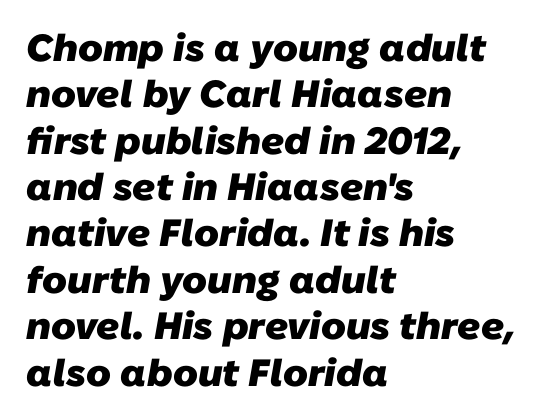
{"serif": "no", "bold": "yes", "weight": "heavy", "width": "normal", "stroke_contrast": "low", "x_height": "medium", "monospaced": "no", "underline": "no", "align": "left", "line_spacing_ratio": 1.22, "letter_spacing": "normal", "letter_spacing_em": 0.0, "glyph_px": 38}
